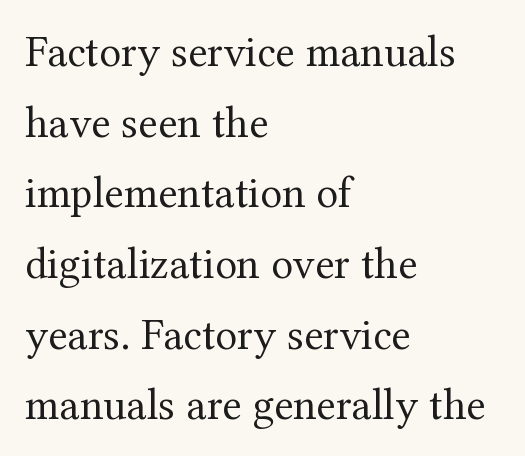
{"serif": "yes", "italic": "no", "bold": "no", "weight": "regular", "width": "normal", "stroke_contrast": "medium", "x_height": "medium", "monospaced": "no", "underline": "no", "align": "left", "line_spacing": "normal", "line_spacing_ratio": 1.57, "letter_spacing": "normal", "letter_spacing_em": 0.0, "glyph_px": 45}
